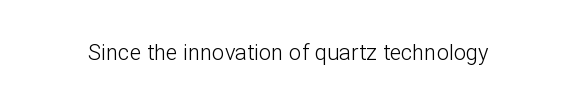
Q: Is the text bold? A: No.
Q: Is the text italic (slanted)? A: No, it is upright.
Q: Is the text underlined? A: No.
Q: Is the spacing between letters normal or unusually wide? A: Normal.
